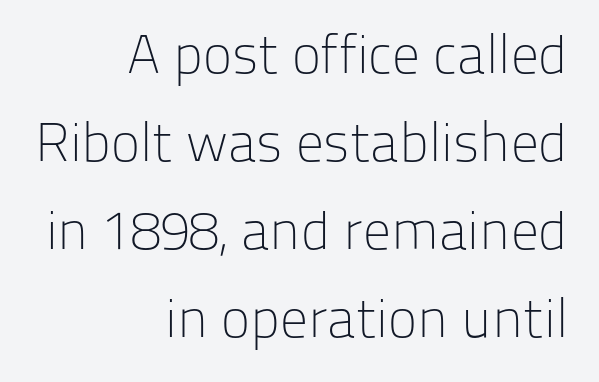
Serif or sans? Sans — the stroke terminals are bare. Weight: not bold — regular or lighter. Ascenders rise straight up at ninety degrees. Each letter keeps its own natural width here, so spacing adapts to shape.
